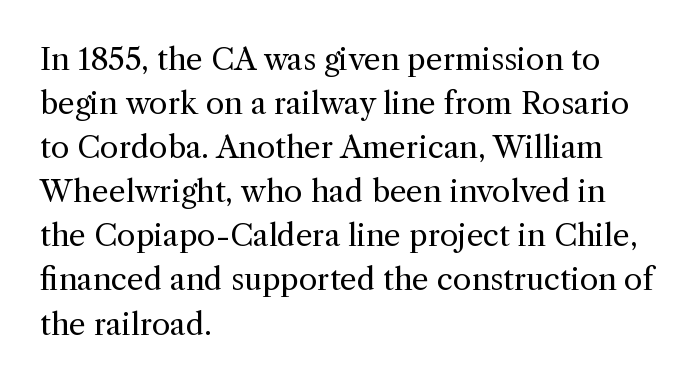
The image shows 30 px regular-weight serif type, upright; set left-aligned, normal line spacing (1.47x), normal letter spacing, not underlined; a medium x-height.
